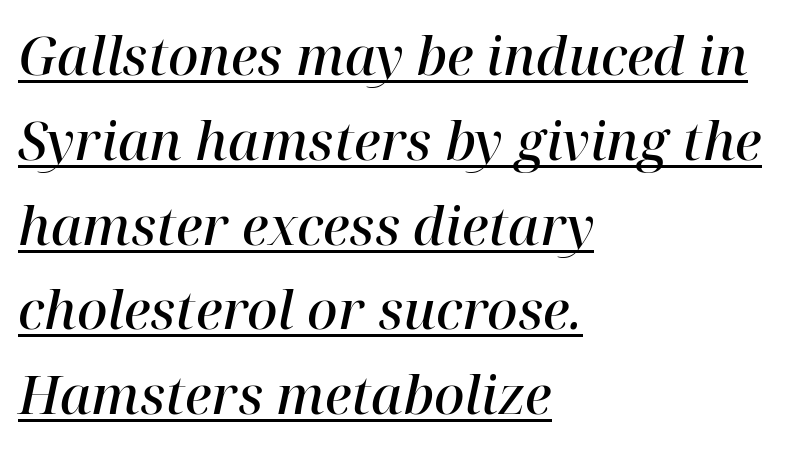
Is the letter spacing exaggerated? No — it looks like the ordinary default. The rag falls on the right side of this text block. Every letter is mildly thick-stroked: semibold rather than bold. The typography opts for an oblique posture over an upright one. The glyphs in this specimen are seriffed.
